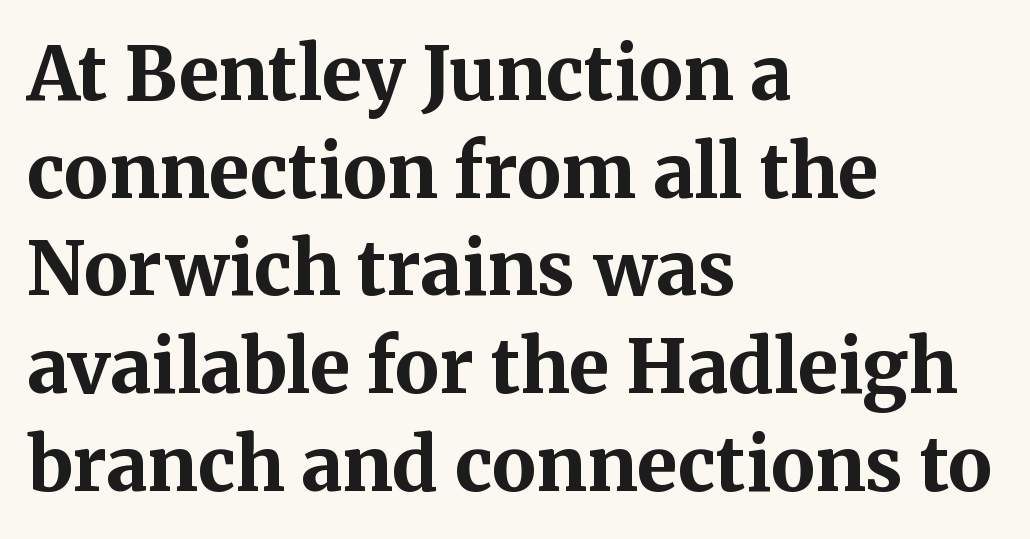
Q: Is the text bold? A: Yes.
Q: Is the text italic (slanted)? A: No, it is upright.
Q: Is the typeface a serif or a sans-serif typeface? A: Serif.
Q: Is the text underlined? A: No.
Q: How is the paragraph aligned? A: Left-aligned.
Q: Is the spacing between letters normal or unusually wide? A: Normal.
Q: Is the spacing between lines tight, normal or loose? A: Normal.
Q: Width (condensed, normal, or wide)? A: Normal.
Q: Stroke contrast? A: Medium.
Q: x-height? A: Medium.
Q: Monospaced? A: No.
